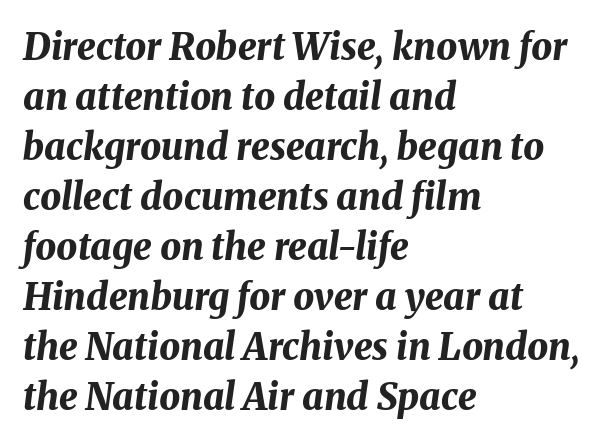
The image shows 37 px bold type, italic (leaning right); set left-aligned, normal line spacing (1.35x), normal letter spacing, not underlined; medium stroke contrast and a medium x-height.
